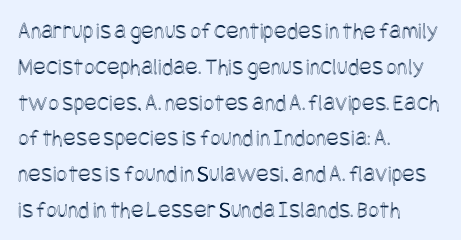
The image shows 24 px text type, upright; set left-aligned, normal line spacing (1.49x), normal letter spacing, not underlined.
